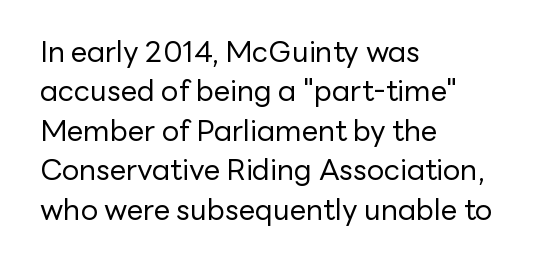
{"serif": "no", "italic": "no", "bold": "no", "weight": "regular", "width": "normal", "stroke_contrast": "low", "x_height": "medium", "monospaced": "no", "underline": "no", "align": "left", "line_spacing": "normal", "line_spacing_ratio": 1.36, "letter_spacing": "normal", "letter_spacing_em": 0.0, "glyph_px": 29}
